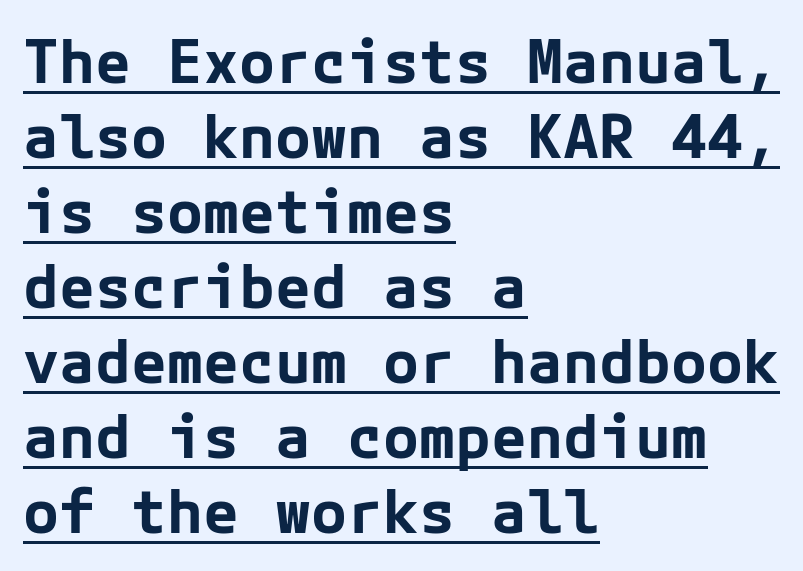
{"serif": "no", "italic": "no", "bold": "yes", "weight": "bold", "width": "normal", "stroke_contrast": "low", "x_height": "medium", "underline": "yes", "align": "left", "line_spacing": "normal", "line_spacing_ratio": 1.25, "letter_spacing": "normal", "letter_spacing_em": 0.0, "glyph_px": 60}
